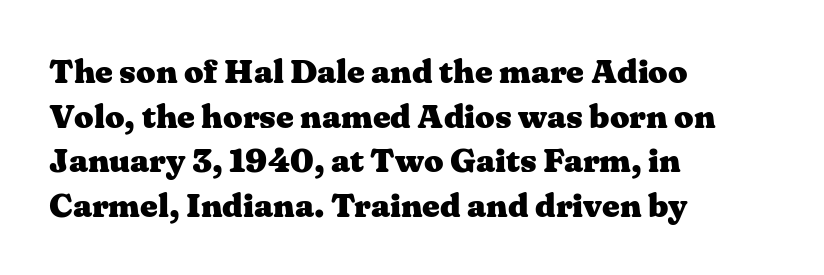
Regarding serifs, this sample has them. Does the leading feel generous? No, just average. Students, note that the glyphs here touch the page at normal intervals. Every row of glyphs begins at an identical x-position on the left. Bold? Absolutely — the strokes are thick and heavy.
